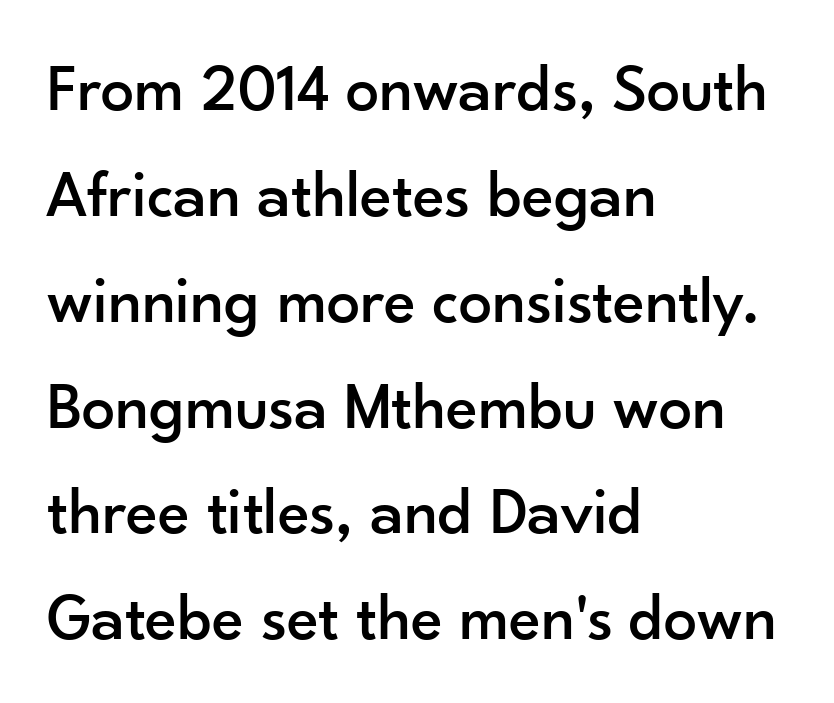
The image shows 67 px sans-serif type, upright; set left-aligned, normal line spacing (1.58x), normal letter spacing, not underlined; low stroke contrast and a small x-height.
